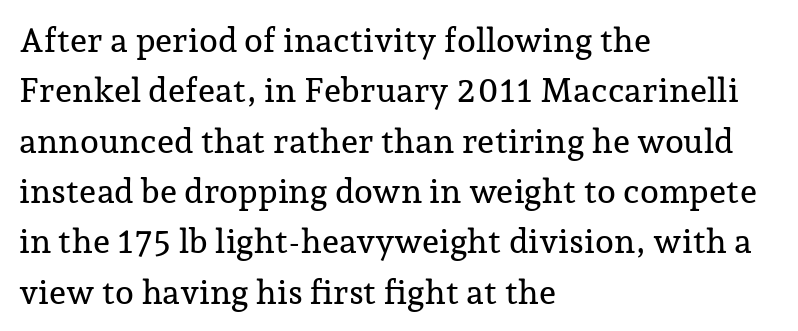
Q: Is the text italic (slanted)? A: No, it is upright.
Q: Is the typeface a serif or a sans-serif typeface? A: Serif.
Q: Is the text underlined? A: No.
Q: How is the paragraph aligned? A: Left-aligned.
Q: Is the spacing between letters normal or unusually wide? A: Normal.
Q: Is the spacing between lines tight, normal or loose? A: Normal.
Q: Width (condensed, normal, or wide)? A: Normal.
Q: Stroke contrast? A: Low.
Q: x-height? A: Medium.
Q: Monospaced? A: No.
